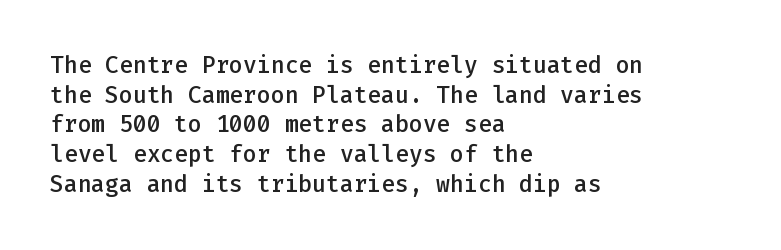
Q: Is the text bold? A: Semi-bold.
Q: Is the text italic (slanted)? A: No, it is upright.
Q: Is the text underlined? A: No.
Q: How is the paragraph aligned? A: Left-aligned.
Q: Is the spacing between letters normal or unusually wide? A: Normal.
Q: Is the spacing between lines tight, normal or loose? A: Normal.
